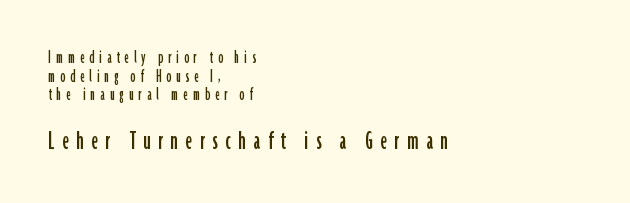
The image shows 29 px condensed sans-serif type, upright; set left-aligned, tight line spacing (0.98x), unusually wide letter spacing (+0.26 em), not underlined; the second (bottom) block is 1.53x larger; low stroke contrast and a medium x-height.
